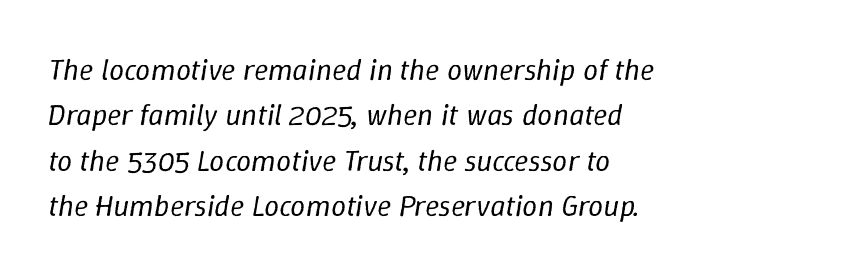
The image shows 30 px regular-weight type, italic (leaning right); set left-aligned, normal line spacing (1.51x), normal letter spacing, not underlined; low stroke contrast and a medium x-height.
